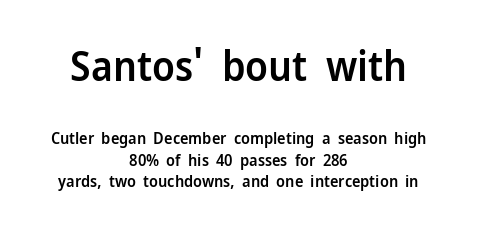
The typesetter chose a symmetrical, centered arrangement here. The face used here is rendered with its standard letterfit. The emphasis by scale lands on block number one, above. Are there feet on the stems? There aren't — it's a sans.
